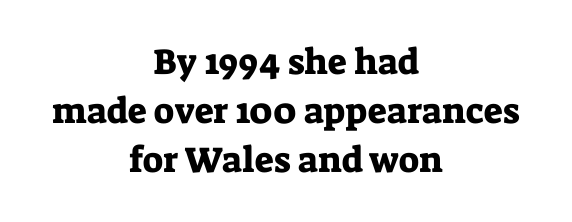
Each line is balanced around a shared central axis. A typesetter would call this proportional, since set widths differ per character. The strip under each line holds only bare page. Typographically, this falls in the serif category.
